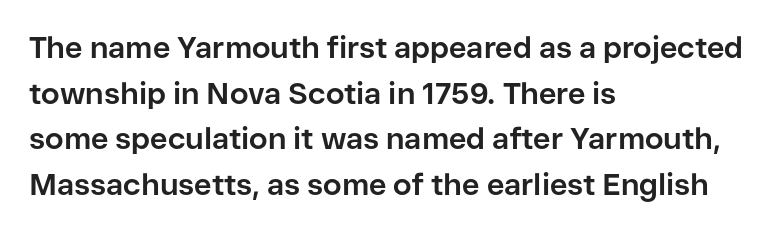
The image shows 30 px bold sans-serif type, upright; set left-aligned, normal line spacing (1.52x), normal letter spacing, not underlined; low stroke contrast and a medium x-height.
